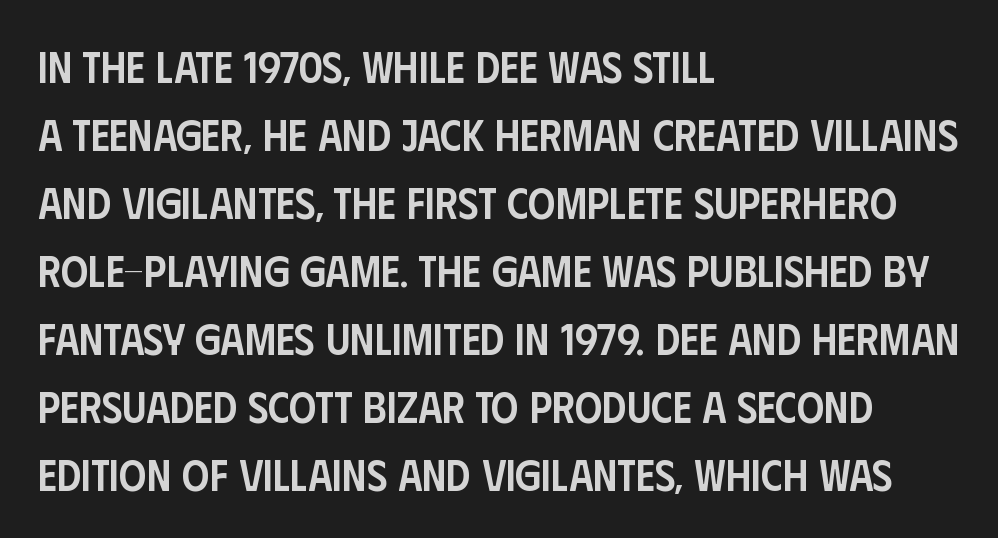
The image shows 43 px semibold, condensed sans-serif type, upright; set left-aligned, normal line spacing (1.58x), normal letter spacing, not underlined; low stroke contrast and a large x-height.
